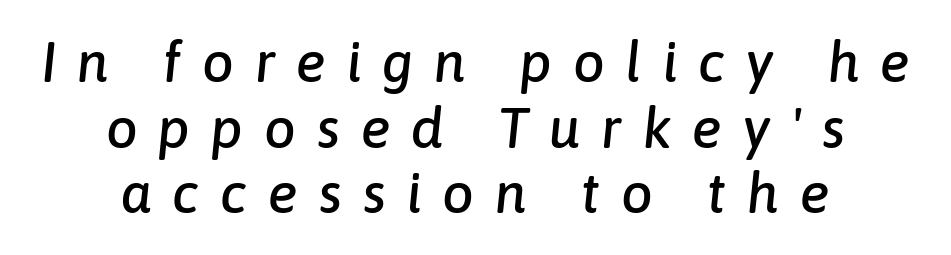
Q: Is the text italic (slanted)? A: Yes, it leans right by about 6 degrees.
Q: Is the text underlined? A: No.
Q: How is the paragraph aligned? A: Centered.
Q: Is the spacing between letters normal or unusually wide? A: Unusually wide.
Q: Width (condensed, normal, or wide)? A: Normal.
Q: Stroke contrast? A: Low.
Q: x-height? A: Medium.
Q: Monospaced? A: No.
